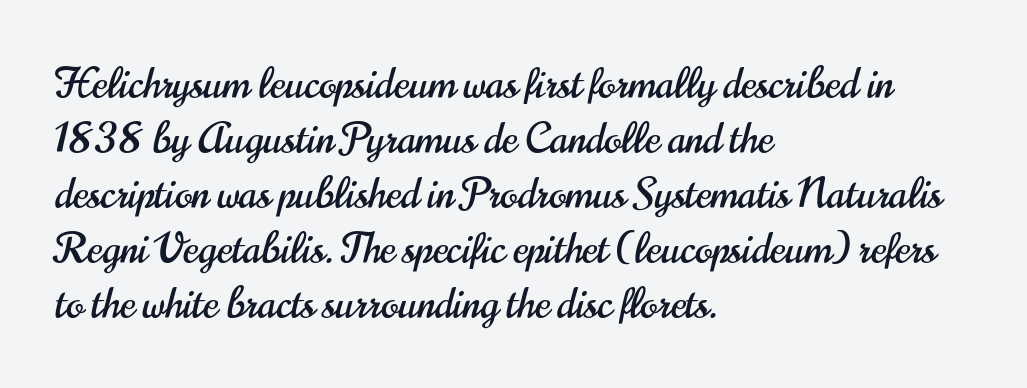
The image shows 41 px condensed sans-serif type; set left-aligned, normal line spacing (1.34x), normal letter spacing, not underlined; high stroke contrast and a small x-height.
